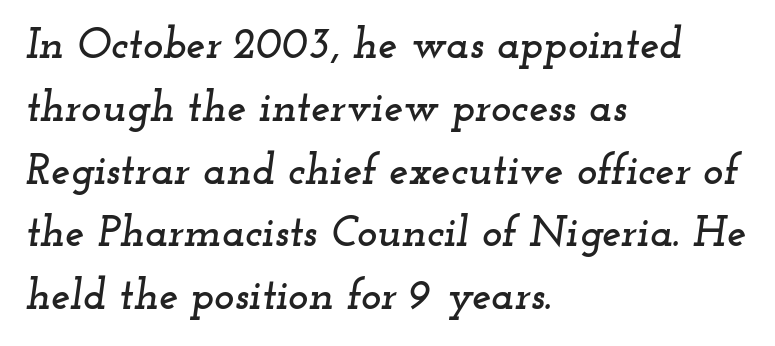
This rendering employs a face with finishing strokes, i.e., a serif. The words here are not underlined. The rendering applies a slant to the glyphs. The type is set solid horizontally, with unmodified tracking. Is this a fixed-width face? No — the glyphs have proportional, varying widths. Vertically, the passage feels balanced, rows spaced as you'd expect.
